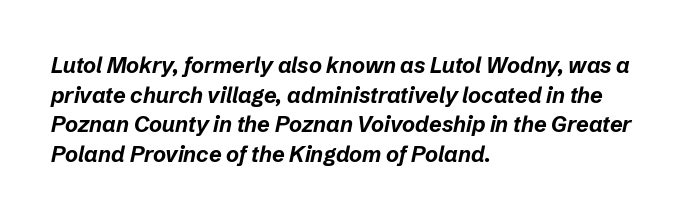
Is the type slanted? Yes — the strokes lean at a clear angle. The paragraph has a hard left edge and a soft right edge. Bare-footed words on every line. There is no visible air inserted between adjacent glyphs. Rows of type keep a routine distance in the vertical direction.
